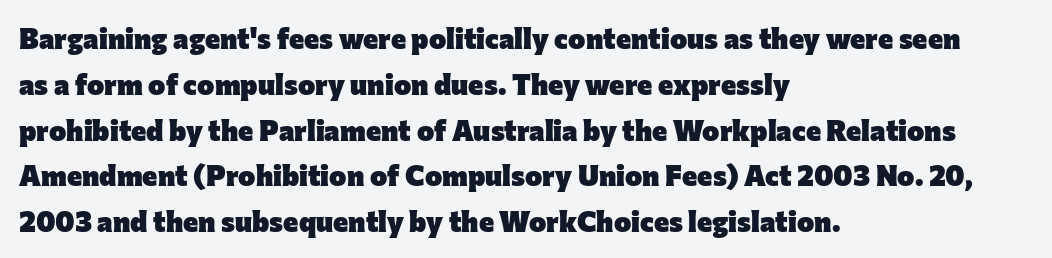
Q: Is the text bold? A: Yes.
Q: Is the text italic (slanted)? A: No, it is upright.
Q: Is the typeface a serif or a sans-serif typeface? A: Sans-serif.
Q: Is the text underlined? A: No.
Q: How is the paragraph aligned? A: Left-aligned.
Q: Is the spacing between letters normal or unusually wide? A: Normal.
Q: Is the spacing between lines tight, normal or loose? A: Normal.
Q: Width (condensed, normal, or wide)? A: Normal.
Q: Stroke contrast? A: Low.
Q: x-height? A: Medium.
Q: Monospaced? A: No.
